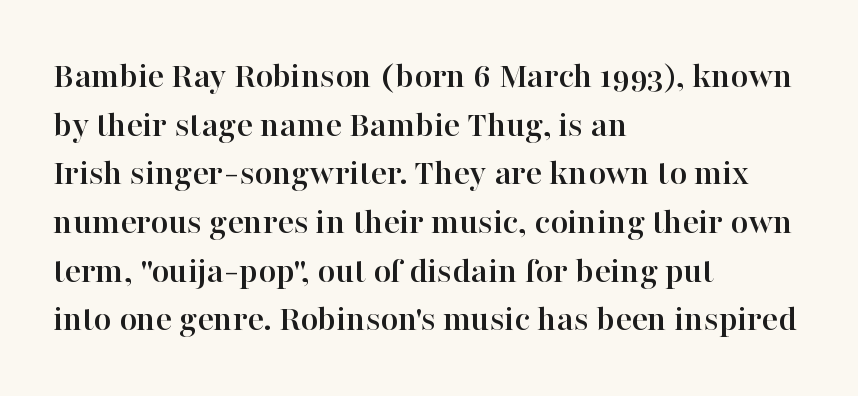
No italicization has been applied; the sample stays upright. These lines are composed in type with serifs. The rendering uses natural spacing where letterforms have individual widths. Visually the block forms a straight wall on the left and a jagged coastline on the right. Normally led — the rows are evenly, conventionally spaced.
